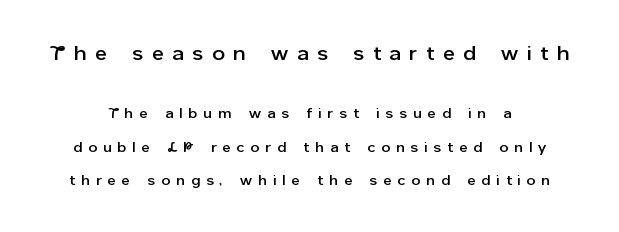
Does the bottom block carry the larger type? No, the top block does. A typesetter would call this heavily tracked-out type. This rendering features lettering with no underline. Airy leading.
